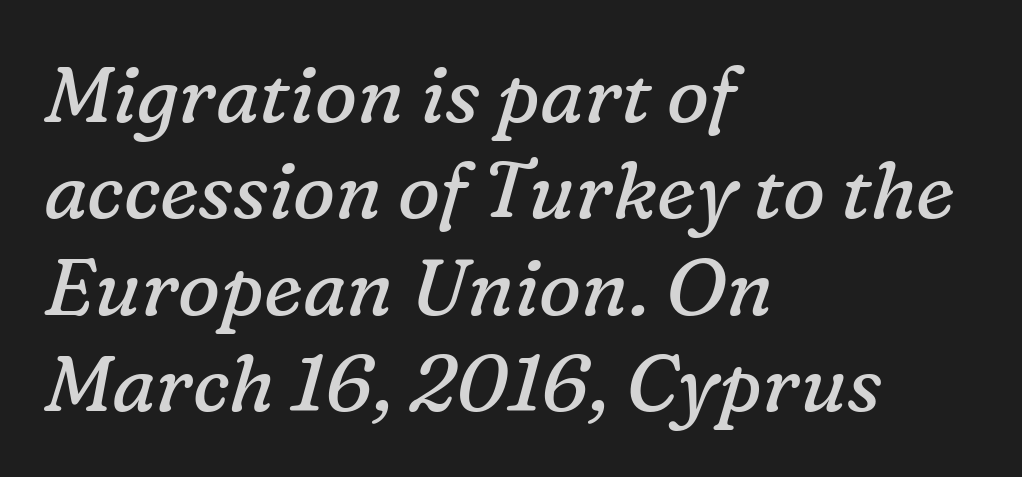
The image shows 79 px regular-weight serif type, italic (leaning right); set left-aligned, line spacing 1.22x, normal letter spacing, not underlined; low stroke contrast and a medium x-height.
